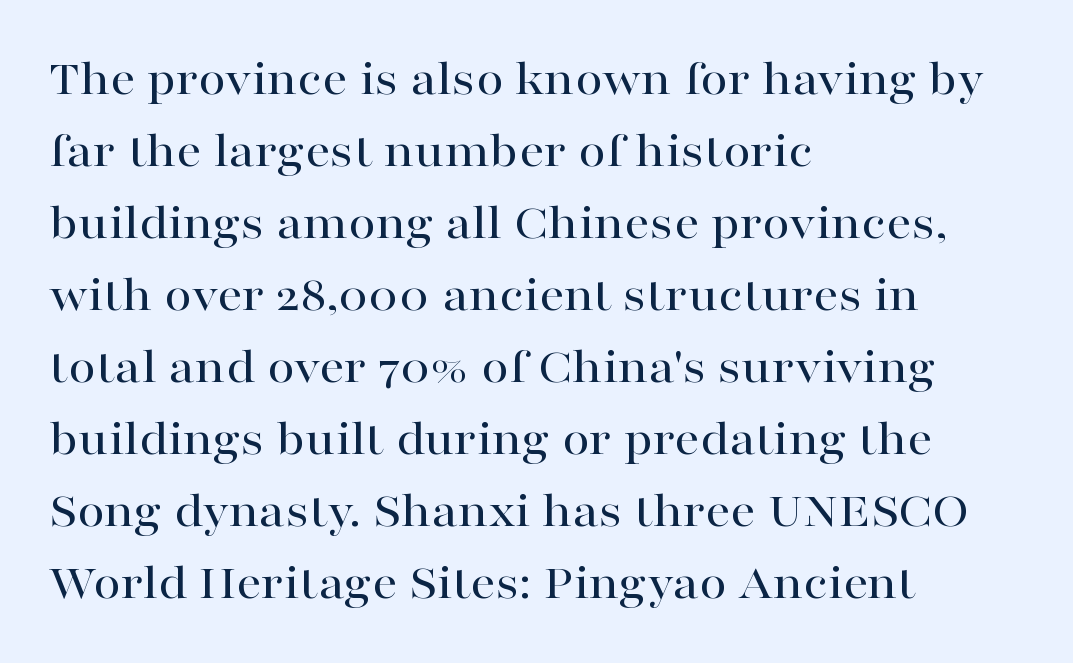
Whoever set this chose a conventional vertical rhythm. Honestly, the letter spacing is just normal — you wouldn't notice it. The typeface chosen for these lines features serifs. Clear beneath every line of the passage.
